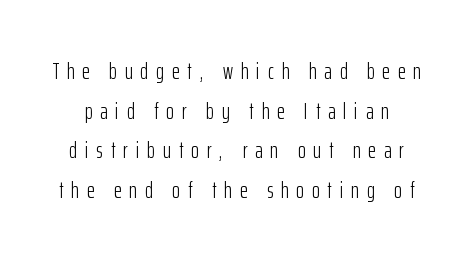
Q: Is the text bold? A: No.
Q: Is the text italic (slanted)? A: No, it is upright.
Q: Is the text underlined? A: No.
Q: Is the spacing between letters normal or unusually wide? A: Unusually wide.
